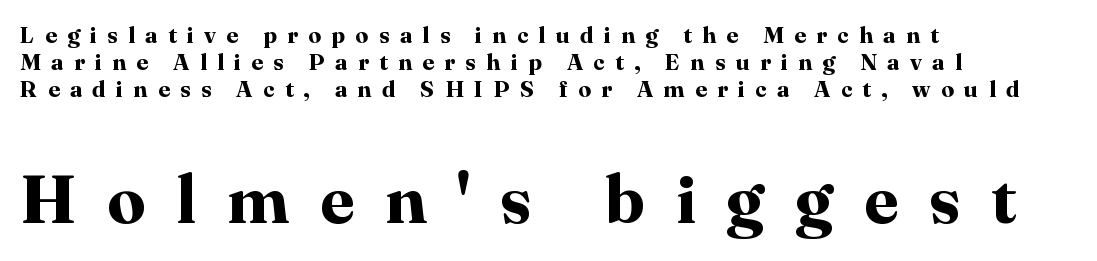
The image shows 68 px bold serif type, upright; set left-aligned, line spacing 1.18x, unusually wide letter spacing (+0.45 em), not underlined; the second (bottom) block is 2.96x larger; high stroke contrast and a medium x-height.
